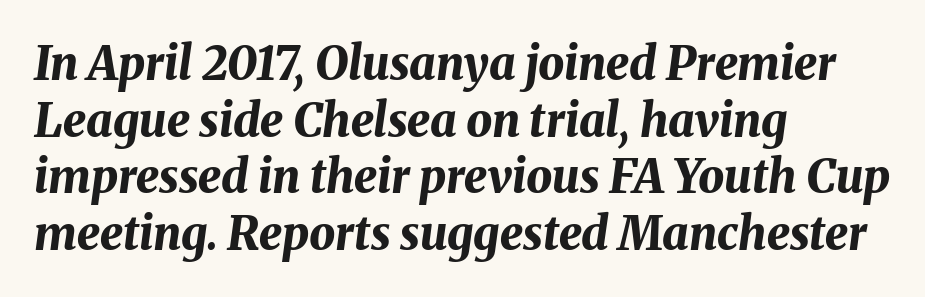
The image shows 46 px bold type, italic (leaning right); set left-aligned, line spacing 1.23x, normal letter spacing, not underlined; medium stroke contrast and a medium x-height.
